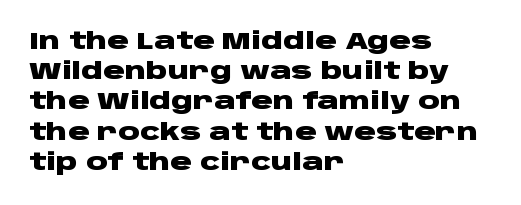
The image shows 24 px bold type, upright; set left-aligned, normal line spacing (1.26x), normal letter spacing, not underlined.
